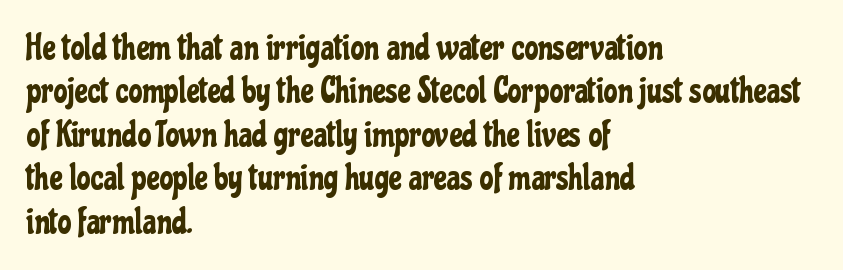
Q: Is the text italic (slanted)? A: No, it is upright.
Q: Is the typeface a serif or a sans-serif typeface? A: Sans-serif.
Q: Is the text underlined? A: No.
Q: How is the paragraph aligned? A: Left-aligned.
Q: Is the spacing between letters normal or unusually wide? A: Normal.
Q: Width (condensed, normal, or wide)? A: Condensed.
Q: Stroke contrast? A: Low.
Q: x-height? A: Medium.
Q: Monospaced? A: No.
